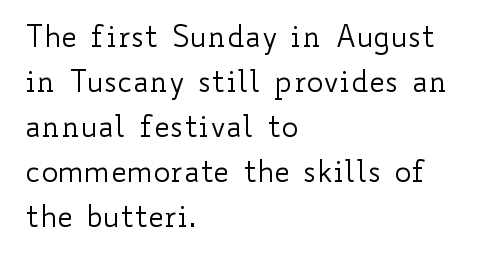
{"italic": "no", "bold": "no", "weight": "regular", "width": "wide", "stroke_contrast": "low", "x_height": "small", "monospaced": "no", "underline": "no", "align": "left", "line_spacing": "normal", "line_spacing_ratio": 1.55, "letter_spacing": "normal", "letter_spacing_em": 0.0, "glyph_px": 29}
